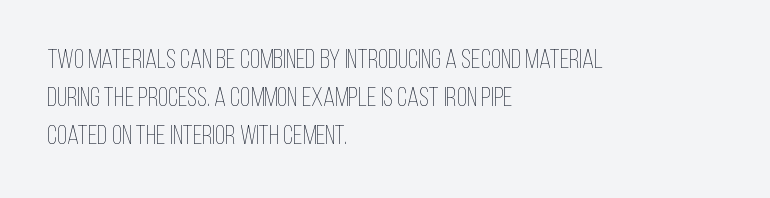
Short note: letters normally spaced. These lines are set flush left with a ragged right edge. The passage shown is not bold in any degree. Rows of type keep a routine distance in the vertical direction. This is the regular roman posture of the typeface.
